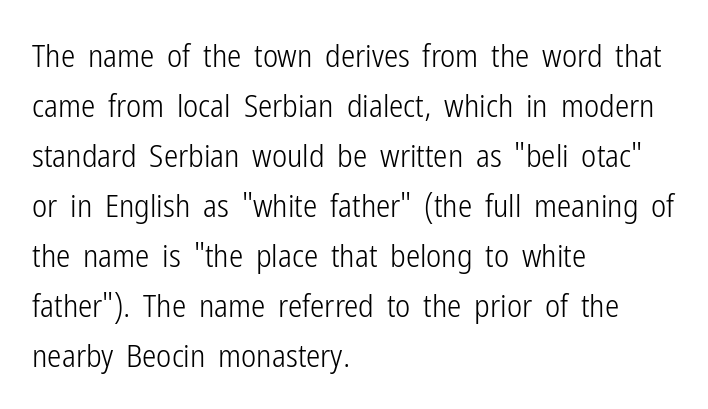
The image shows 32 px light, condensed sans-serif type, upright; set left-aligned, normal line spacing (1.56x), normal letter spacing, not underlined; low stroke contrast and a medium x-height.
